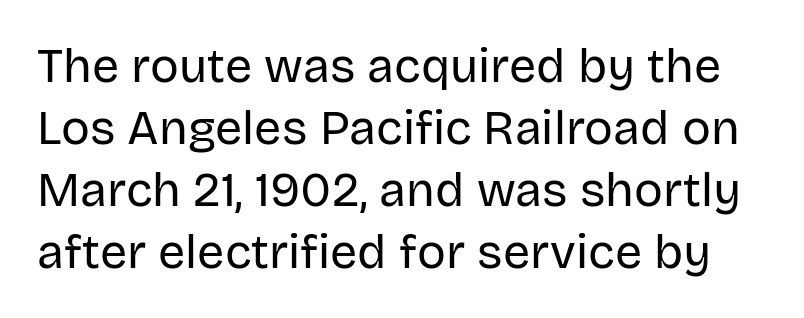
{"serif": "no", "italic": "no", "bold": "no", "weight": "regular", "width": "normal", "stroke_contrast": "low", "x_height": "large", "monospaced": "no", "underline": "no", "line_spacing": "normal", "line_spacing_ratio": 1.29, "letter_spacing": "normal", "letter_spacing_em": 0.0, "glyph_px": 48}
